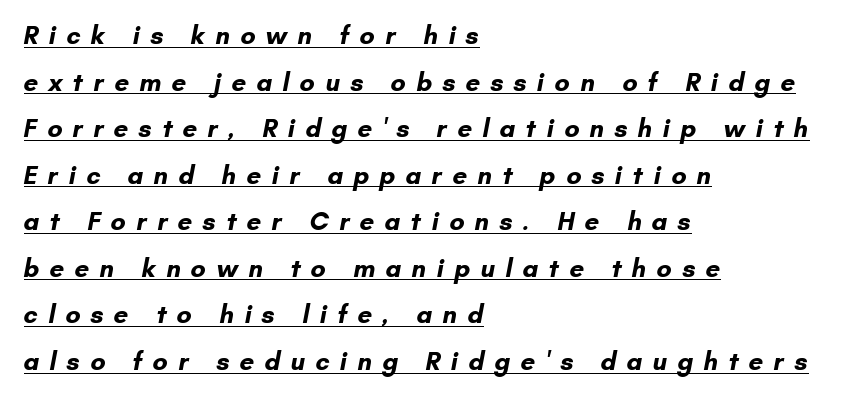
The image shows 26 px bold type; set left-aligned, line spacing 1.79x, unusually wide letter spacing (+0.39 em), underlined.
